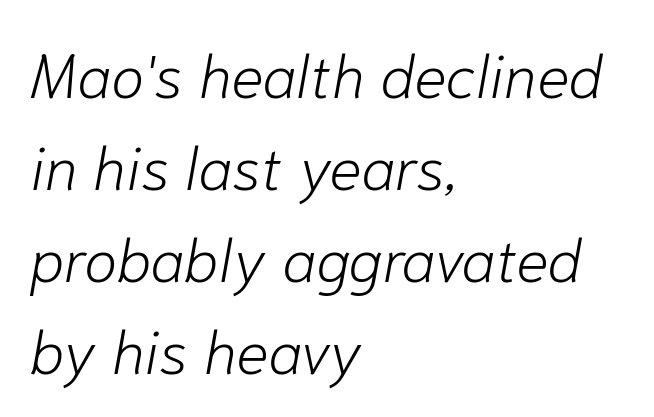
Q: Is the text bold? A: No.
Q: Is the text italic (slanted)? A: Yes, it leans right by about 10 degrees.
Q: Is the text underlined? A: No.
Q: How is the paragraph aligned? A: Left-aligned.
Q: Is the spacing between letters normal or unusually wide? A: Normal.
Q: Is the spacing between lines tight, normal or loose? A: Normal.
Q: Width (condensed, normal, or wide)? A: Normal.
Q: Stroke contrast? A: Low.
Q: x-height? A: Medium.
Q: Monospaced? A: No.
